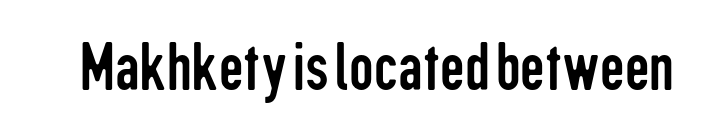
The image shows 69 px regular-weight, condensed sans-serif type, upright; set normal letter spacing, not underlined; low stroke contrast and a medium x-height.
